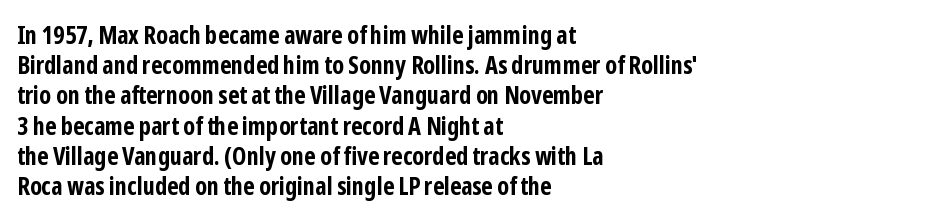
{"italic": "no", "bold": "yes", "underline": "no", "align": "left", "line_spacing_ratio": 1.21, "letter_spacing": "normal", "letter_spacing_em": 0.0, "glyph_px": 25}
